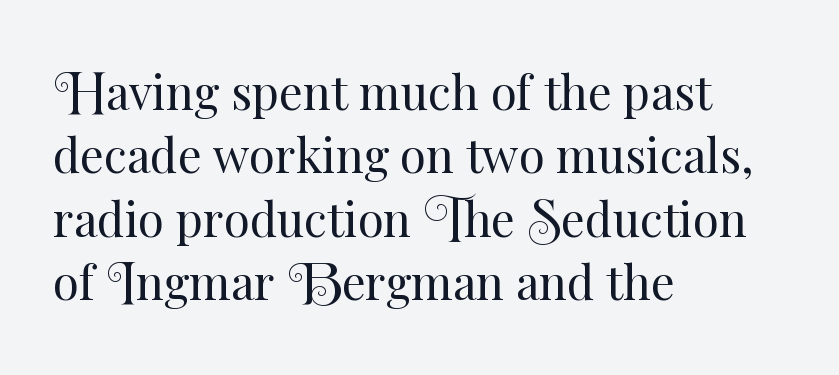
{"italic": "no", "bold": "no", "weight": "regular", "width": "normal", "stroke_contrast": "medium", "x_height": "small", "monospaced": "no", "underline": "no", "align": "left", "line_spacing": "normal", "line_spacing_ratio": 1.35, "letter_spacing": "normal", "letter_spacing_em": 0.0, "glyph_px": 47}
